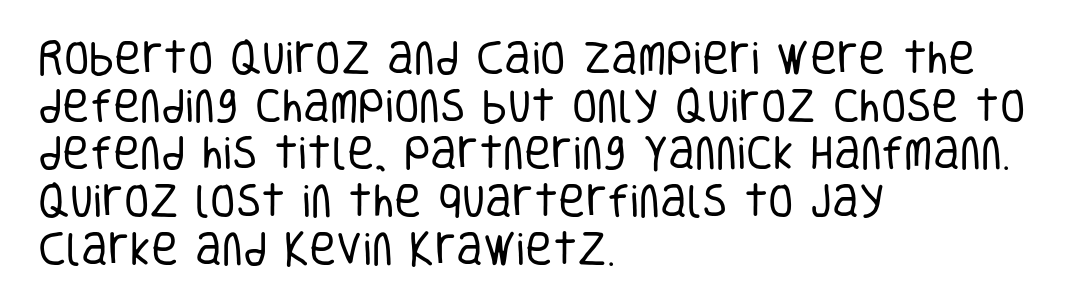
The image shows 37 px regular-weight, condensed sans-serif type, upright; set left-aligned, normal line spacing (1.29x), normal letter spacing, not underlined; low stroke contrast and a large x-height.
